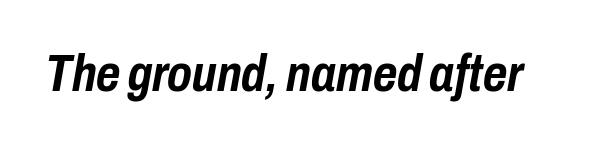
{"italic": "yes", "lean": "right", "slant_degrees": 10, "bold": "yes", "weight": "semibold", "width": "condensed", "stroke_contrast": "low", "x_height": "medium", "monospaced": "no", "underline": "no", "letter_spacing": "normal", "letter_spacing_em": 0.0, "glyph_px": 52}
